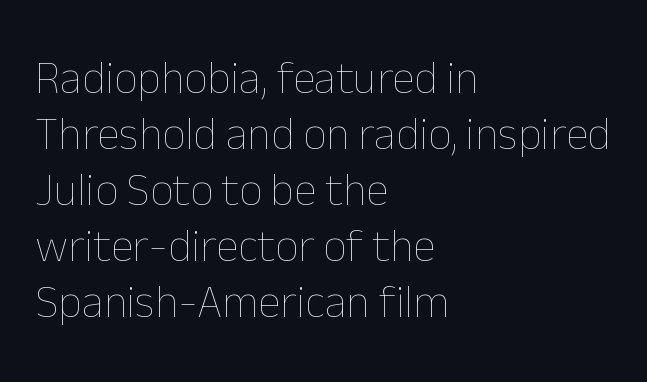
{"italic": "no", "bold": "no", "weight": "thin", "width": "normal", "stroke_contrast": "low", "x_height": "medium", "monospaced": "no", "underline": "no", "align": "left", "line_spacing_ratio": 1.22, "letter_spacing": "normal", "letter_spacing_em": 0.0, "glyph_px": 46}
